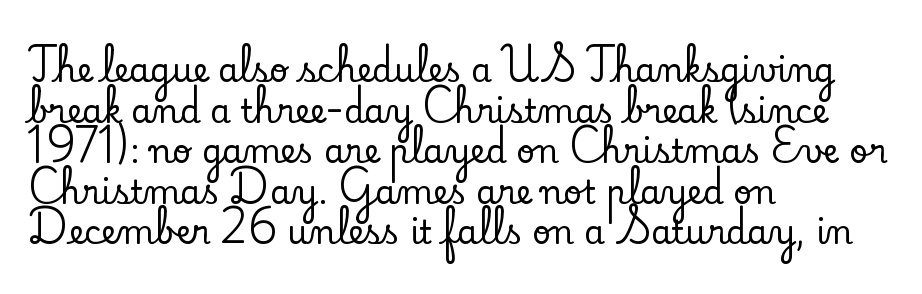
The image shows 33 px serif type, upright; set left-aligned, line spacing 1.23x, normal letter spacing, not underlined; low stroke contrast and a small x-height.
